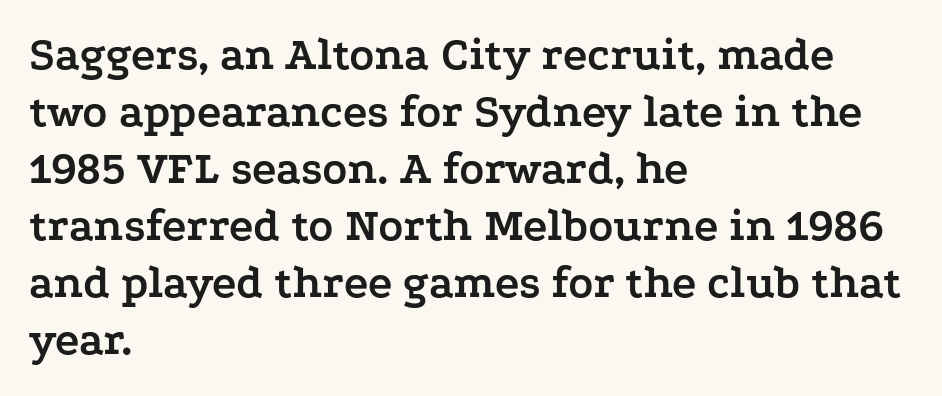
Every character sits straight up, as roman type does. Note: serifs present on the glyphs. This is heavy type, rendered in bold. Type without underlining. The rendering uses natural spacing where letterforms have individual widths.
